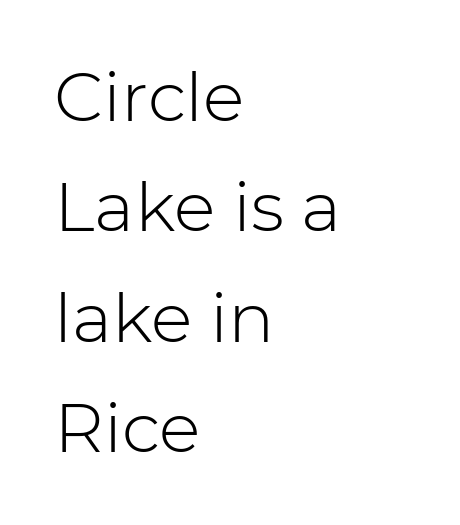
{"serif": "no", "italic": "no", "bold": "no", "weight": "light", "width": "normal", "stroke_contrast": "low", "x_height": "medium", "monospaced": "no", "underline": "no", "align": "left", "line_spacing": "normal", "line_spacing_ratio": 1.6, "letter_spacing": "normal", "letter_spacing_em": 0.0, "glyph_px": 69}
